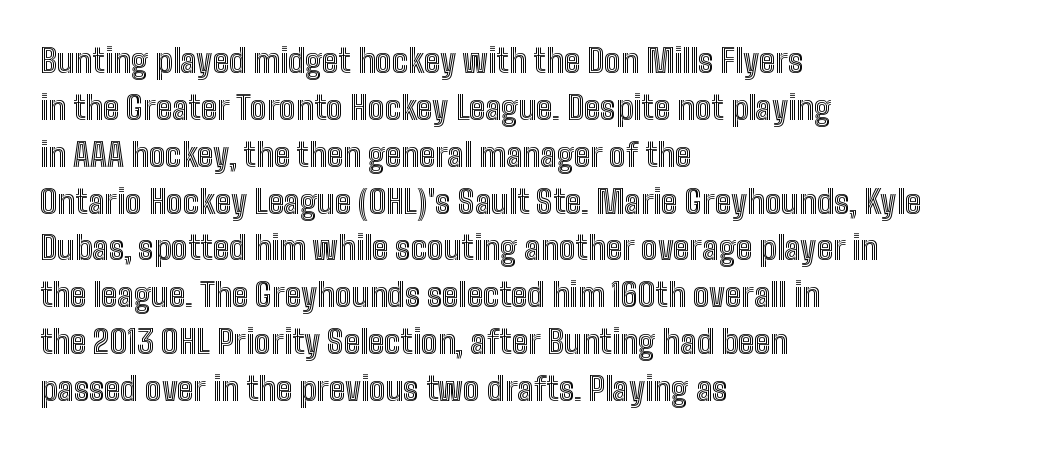
The image shows 33 px condensed type, upright; set left-aligned, normal line spacing (1.42x), normal letter spacing, not underlined; a medium x-height.
